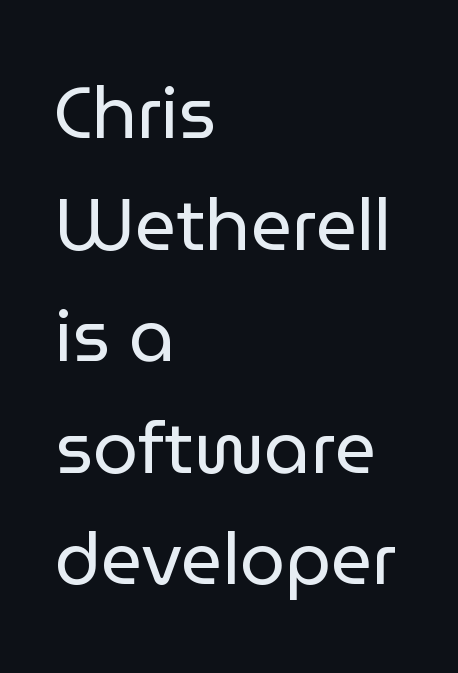
The image shows 72 px regular-weight sans-serif type, upright; set left-aligned, normal line spacing (1.55x), normal letter spacing, not underlined; low stroke contrast and a medium x-height.
